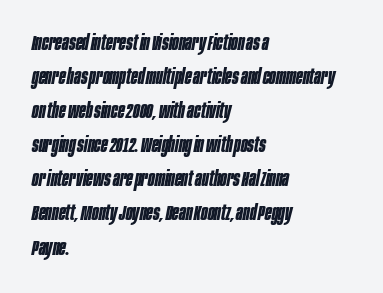
The typography opts for an oblique posture over an upright one. Observe the ordinary spacing: letters are neighbours, not strangers. A student would call this left alignment; a typographer would say flush left, rag right. These lines sit exactly where default settings would place them. The strokes are fattened all the way to bold.
